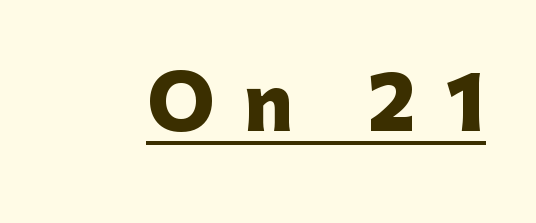
The face used here has the dense, thick strokes of a bold. Every stem runs plumb, perpendicular to the baseline. Tracking value appears strongly positive — letters spread wide. Note the varied advance widths — an 'i' is clearly narrower than an 'm'.
